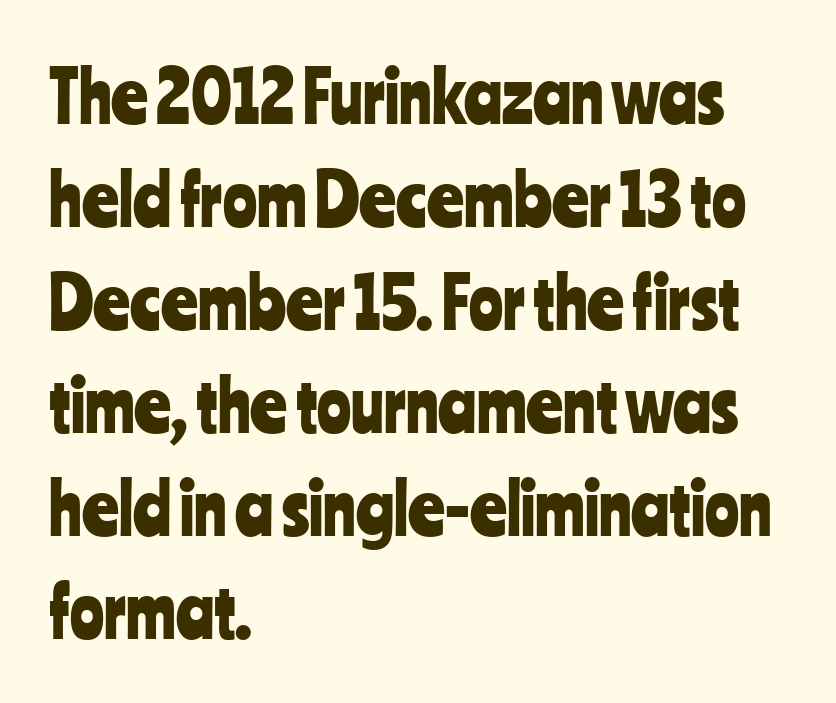
Quick note: underline off. Think of a printed novel: that variable character pitch is what you see here. Vertically, the passage feels balanced, rows spaced as you'd expect. Posture: straight, roman, zero tilt.
